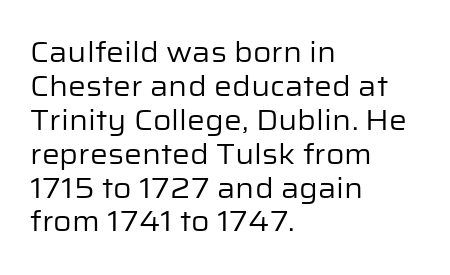
When letters stand straight like this, we call the style roman or upright. Regarding serifs, this sample does without them. The font sits on the lighter half of the weight spectrum, regular included. Spacing verdict: proportional, widths tailored to each character.
